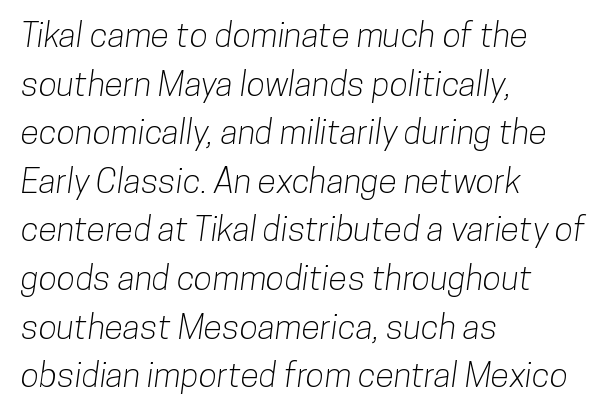
{"serif": "no", "width": "condensed", "stroke_contrast": "low", "x_height": "medium", "monospaced": "no", "underline": "no", "align": "left", "line_spacing": "normal", "line_spacing_ratio": 1.43, "letter_spacing": "normal", "letter_spacing_em": 0.0, "glyph_px": 34}
